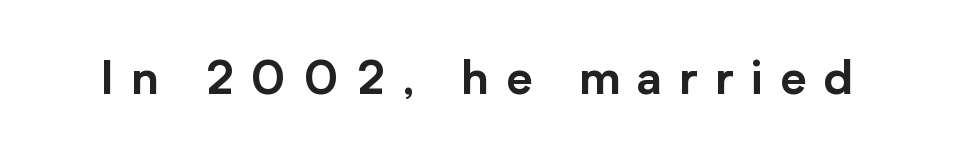
{"serif": "no", "italic": "no", "width": "normal", "stroke_contrast": "low", "x_height": "medium", "monospaced": "no", "underline": "no", "letter_spacing": "wide", "letter_spacing_em": 0.36, "glyph_px": 47}
